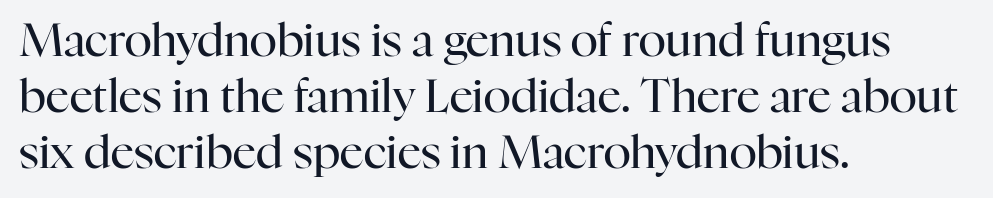
The image shows 46 px regular-weight serif type, upright; set left-aligned, line spacing 1.22x, normal letter spacing, not underlined; high stroke contrast and a medium x-height.
